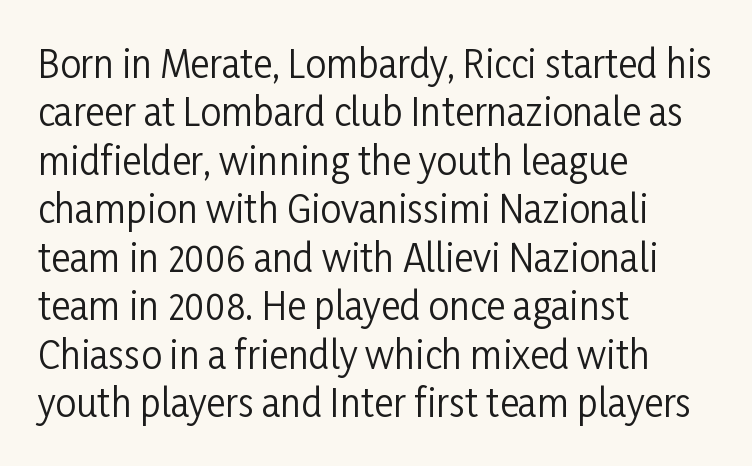
Q: Is the text bold? A: No.
Q: Is the text italic (slanted)? A: No, it is upright.
Q: Is the typeface a serif or a sans-serif typeface? A: Sans-serif.
Q: Is the text underlined? A: No.
Q: How is the paragraph aligned? A: Left-aligned.
Q: Is the spacing between letters normal or unusually wide? A: Normal.
Q: Is the spacing between lines tight, normal or loose? A: Normal.
Q: Width (condensed, normal, or wide)? A: Condensed.
Q: Stroke contrast? A: Low.
Q: x-height? A: Medium.
Q: Monospaced? A: No.
